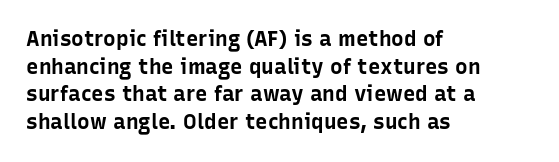
It's the straight-up-and-down kind of type. The words here are not underlined. Summary of vertical rhythm: regular, with standard interline spacing. Alignment: flush left. The rendering keeps characters at their native spacing.
